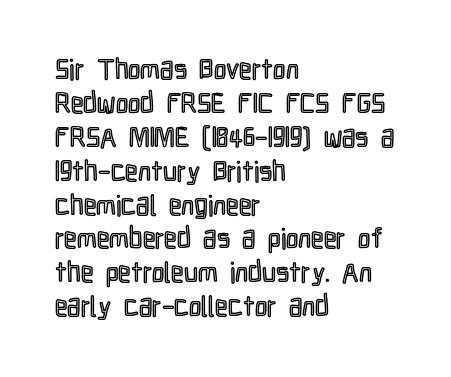
The image shows 28 px condensed type, upright; set left-aligned, line spacing 1.21x, normal letter spacing, not underlined; a medium x-height.
